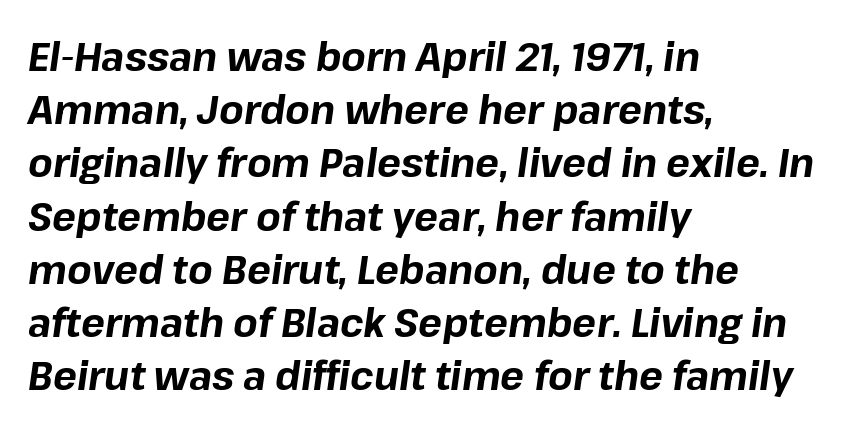
Typesetter's note: full bold, strokes at maximum text heaviness. Letters rest on an invisible, unmarked baseline. The typography opts for an oblique posture over an upright one. In terms of leading, this rendering sits right in the middle.
